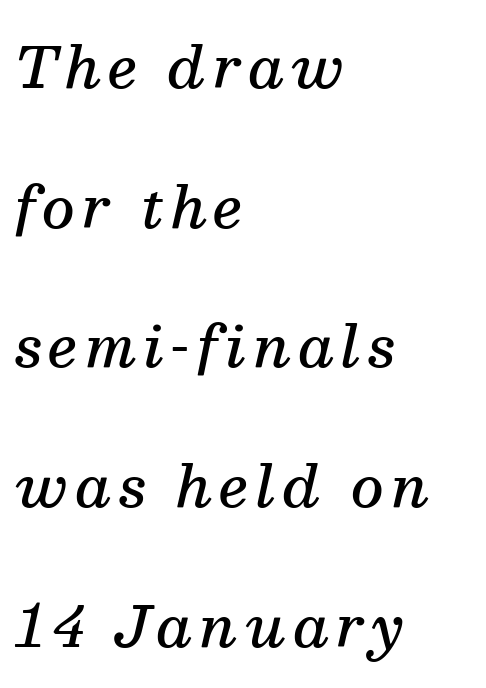
The passage shown is typed in a proportional face where columns would drift. A serif font was chosen for this passage. Short and long lines alike share a common starting point at left. The foot of each line stays bare and open. Interline gaps are noticeably wide in this sample.
